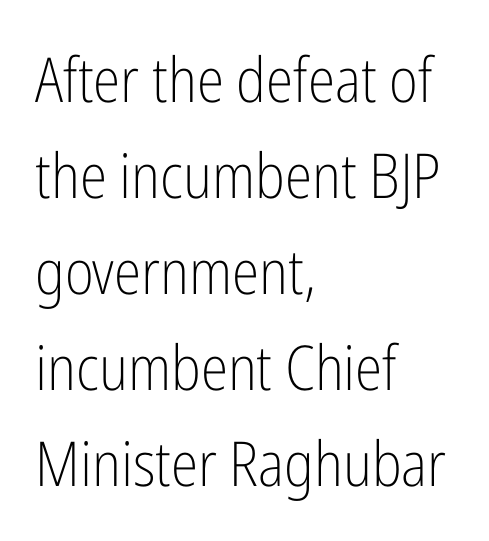
Stroke terminals: plain, sans-serif. Students, note that the glyphs here touch the page at normal intervals. The gap between lines stays unmarked. The letters advance in unequal steps, a hallmark of proportional type. Alignment: flush left. Is this a heavy cut? Hardly; it is regular or lighter.
